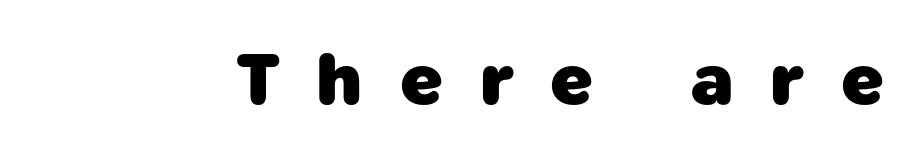
The face used here is proportionally spaced, like ordinary book or web type. Has an underline been added? It has not. The letters are spread apart with noticeably loose tracking. A typesetter would label this face a sans. Heavy-handed strokes throughout: this text is bold.
